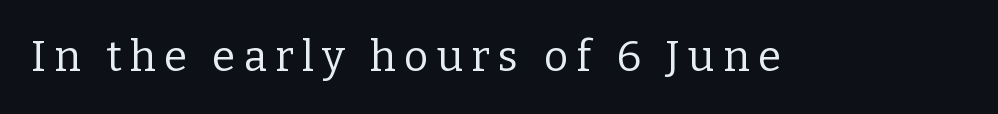
Words appear elongated and porous because spacing is wide. The font's upright variant was chosen for this text. Regarding serifs, this sample has them. Is this a heavy cut? Hardly; it is regular or lighter. Descenders hang freely into open space. The rendering uses natural spacing where letterforms have individual widths.
